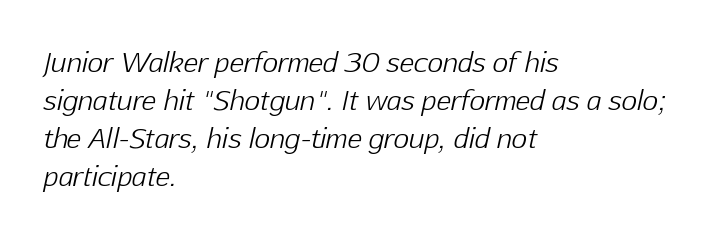
{"italic": "yes", "lean": "right", "slant_degrees": 12, "bold": "no", "underline": "no", "align": "left", "line_spacing": "normal", "line_spacing_ratio": 1.41, "letter_spacing": "normal", "letter_spacing_em": 0.0, "glyph_px": 27}
